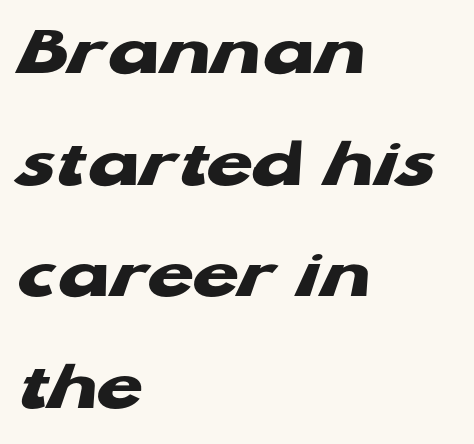
Q: Is the text bold? A: Yes.
Q: Is the typeface a serif or a sans-serif typeface? A: Sans-serif.
Q: Is the text underlined? A: No.
Q: How is the paragraph aligned? A: Left-aligned.
Q: Is the spacing between letters normal or unusually wide? A: Normal.
Q: Is the spacing between lines tight, normal or loose? A: Normal.
Q: Width (condensed, normal, or wide)? A: Wide.
Q: Stroke contrast? A: Low.
Q: x-height? A: Medium.
Q: Monospaced? A: No.
